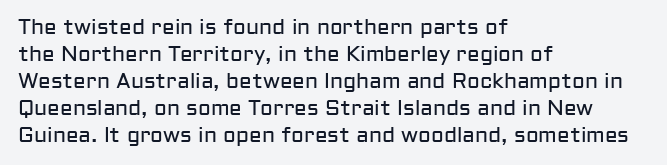
These lines keep a tight, regular rhythm from letter to letter. The rows are spaced the way most documents space them. Nothing heavy about these letters — not bold at all. A roman cut, with each character standing at attention. Check under the words: just untouched page. All the whitespace from short lines collects on the right.
